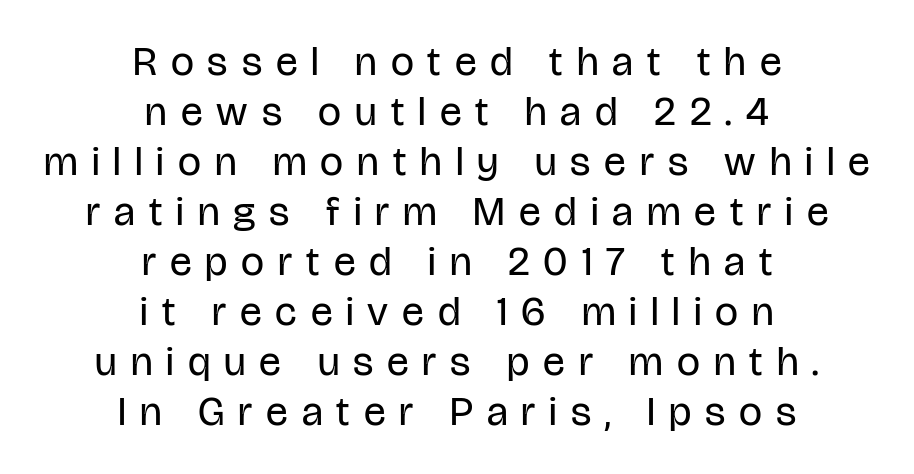
Each word looks stretched out because of the extra space between its letters. The rendering uses natural spacing where letterforms have individual widths. The space directly below the letters is spotless. A quiet, ordinary-to-light weight characterises the typeface.
